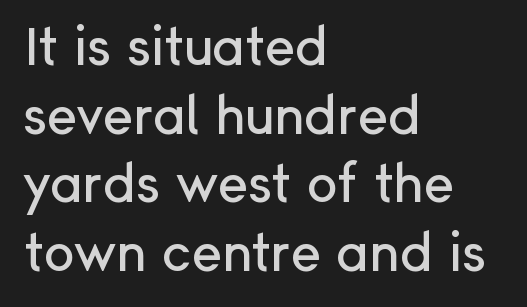
Q: Is the text italic (slanted)? A: No, it is upright.
Q: Is the typeface a serif or a sans-serif typeface? A: Sans-serif.
Q: Is the text underlined? A: No.
Q: How is the paragraph aligned? A: Left-aligned.
Q: Is the spacing between letters normal or unusually wide? A: Normal.
Q: Is the spacing between lines tight, normal or loose? A: Normal.
Q: Width (condensed, normal, or wide)? A: Normal.
Q: Stroke contrast? A: Low.
Q: x-height? A: Medium.
Q: Monospaced? A: No.
